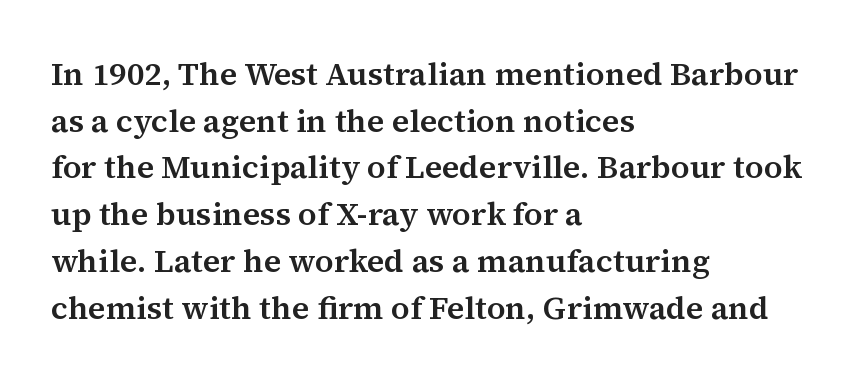
{"serif": "yes", "italic": "no", "width": "normal", "stroke_contrast": "medium", "x_height": "medium", "monospaced": "no", "underline": "no", "align": "left", "line_spacing": "normal", "line_spacing_ratio": 1.46, "letter_spacing": "normal", "letter_spacing_em": 0.0, "glyph_px": 32}
